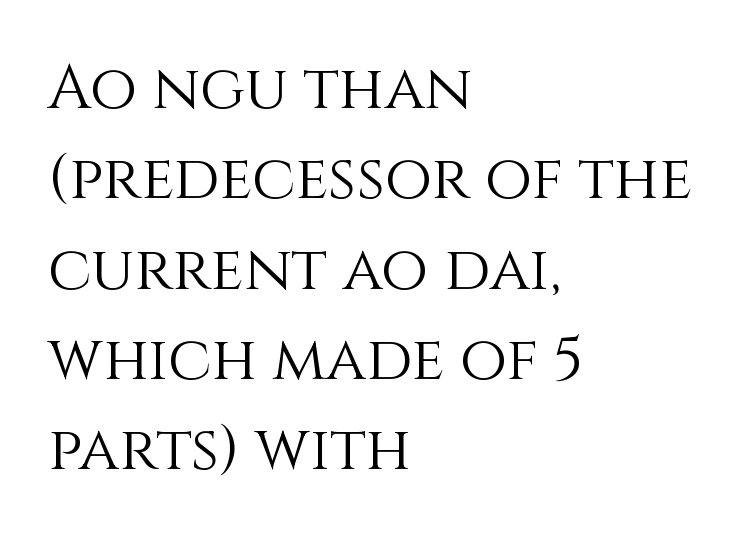
Q: Is the text bold? A: No.
Q: Is the text italic (slanted)? A: No, it is upright.
Q: Is the text underlined? A: No.
Q: How is the paragraph aligned? A: Left-aligned.
Q: Is the spacing between letters normal or unusually wide? A: Normal.
Q: Is the spacing between lines tight, normal or loose? A: Normal.
Q: Width (condensed, normal, or wide)? A: Normal.
Q: Stroke contrast? A: Medium.
Q: x-height? A: Large.
Q: Monospaced? A: No.
